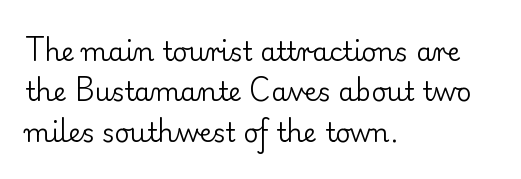
Check the space under the baseline: it is left empty. The type sits square on the baseline with zero lean. Line spacing here is normal. Casual observation: everything's shoved over to the left. Honestly, the letter spacing is just normal — you wouldn't notice it.
